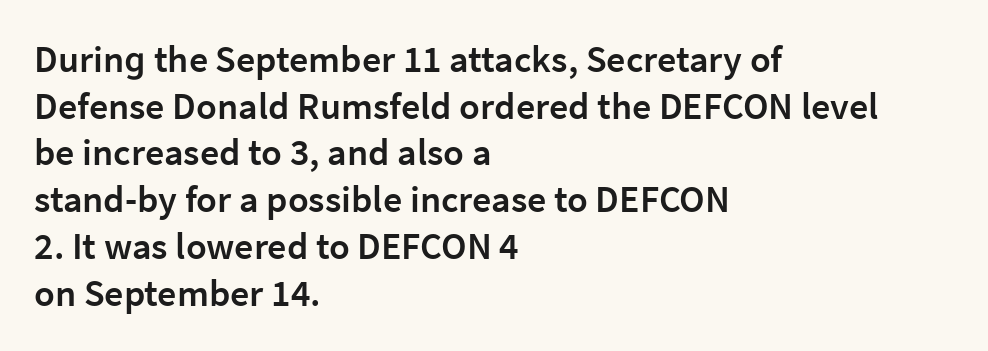
{"serif": "no", "italic": "no", "bold": "semi", "weight": "semibold", "width": "normal", "stroke_contrast": "low", "x_height": "medium", "monospaced": "no", "underline": "no", "align": "left", "line_spacing_ratio": 1.23, "letter_spacing": "normal", "letter_spacing_em": 0.0, "glyph_px": 38}
